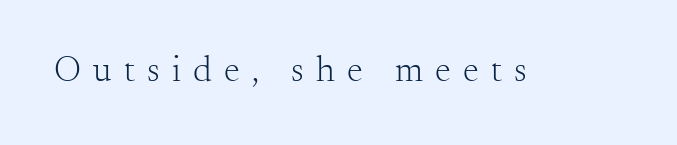
Q: Is the text bold? A: No.
Q: Is the text italic (slanted)? A: No, it is upright.
Q: Is the typeface a serif or a sans-serif typeface? A: Serif.
Q: Is the text underlined? A: No.
Q: Is the spacing between letters normal or unusually wide? A: Unusually wide.
Q: Width (condensed, normal, or wide)? A: Normal.
Q: Stroke contrast? A: Medium.
Q: x-height? A: Small.
Q: Monospaced? A: No.
